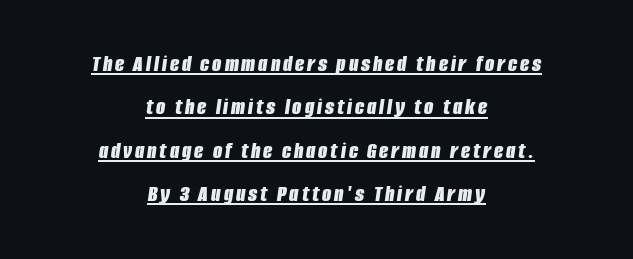
The rendering positions every line midway between the sides. The font's italic variant was chosen for this text. A typographer would call this underscored text. What weight is shown? A full bold with thick strokes.
